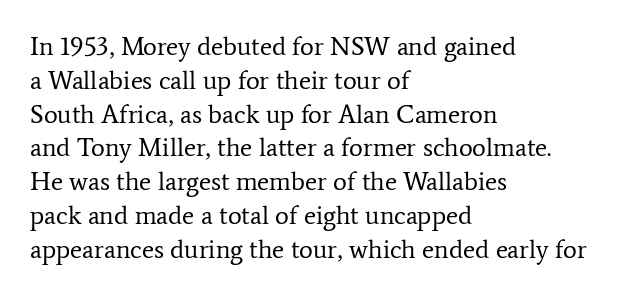
{"italic": "no", "bold": "no", "underline": "no", "align": "left", "line_spacing": "normal", "line_spacing_ratio": 1.3, "letter_spacing": "normal", "letter_spacing_em": 0.0, "glyph_px": 26}
